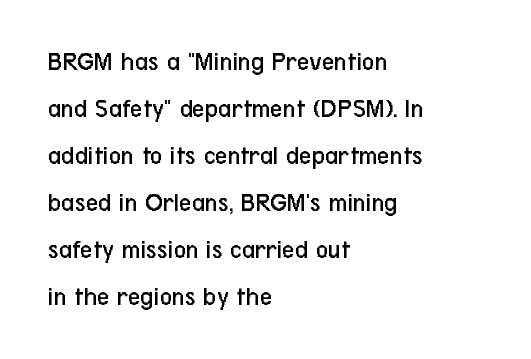
Q: Is the text bold? A: No.
Q: Is the text italic (slanted)? A: No, it is upright.
Q: Is the text underlined? A: No.
Q: How is the paragraph aligned? A: Left-aligned.
Q: Is the spacing between letters normal or unusually wide? A: Normal.
